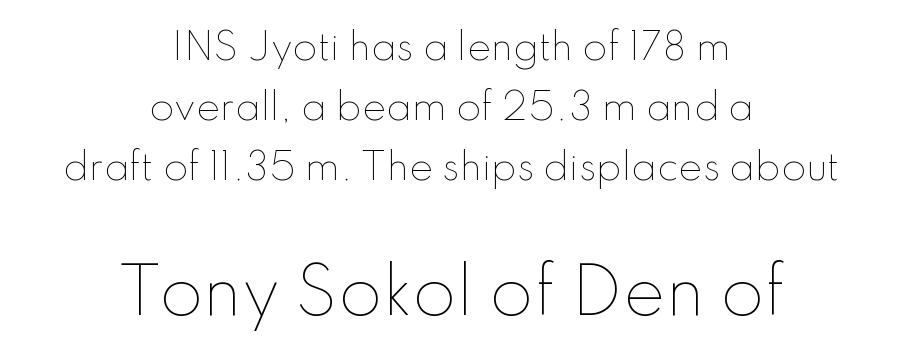
The image shows 63 px thin type, upright; set centered, normal line spacing (1.67x), normal letter spacing, not underlined; the second (bottom) block is 1.75x larger; low stroke contrast and a small x-height.
